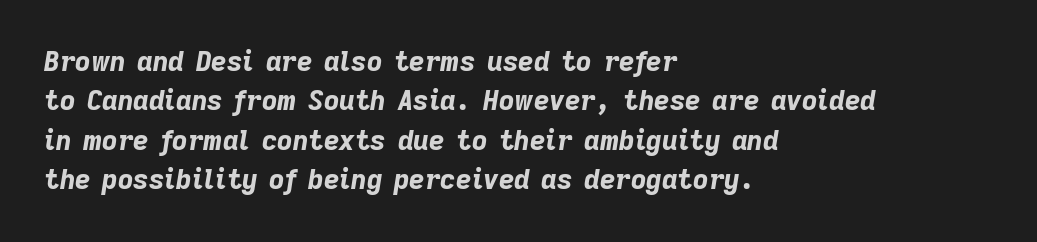
{"italic": "yes", "lean": "right", "slant_degrees": 9, "bold": "yes", "underline": "no", "align": "left", "line_spacing": "normal", "line_spacing_ratio": 1.46, "letter_spacing": "normal", "letter_spacing_em": 0.0, "glyph_px": 27}
